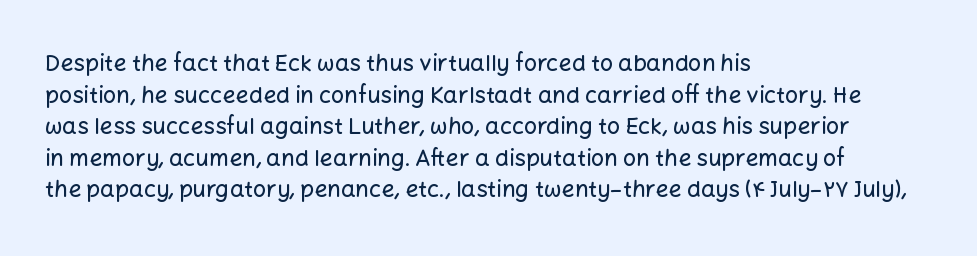
The image shows 23 px text type, upright; set left-aligned, normal line spacing (1.37x), normal letter spacing, not underlined.
